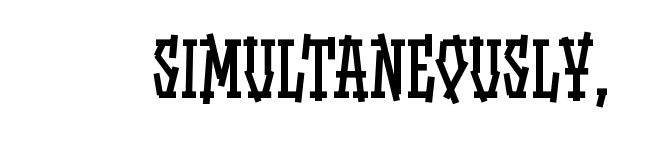
Q: Is the text bold? A: No.
Q: Is the text italic (slanted)? A: No, it is upright.
Q: Is the text underlined? A: No.
Q: Is the spacing between letters normal or unusually wide? A: Normal.
Q: Width (condensed, normal, or wide)? A: Condensed.
Q: Stroke contrast? A: Low.
Q: x-height? A: Large.
Q: Monospaced? A: No.
